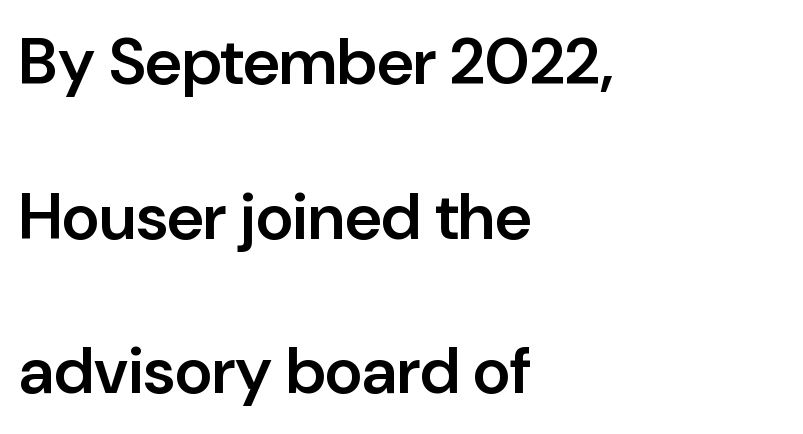
{"serif": "no", "italic": "no", "bold": "semi", "weight": "semibold", "width": "normal", "stroke_contrast": "low", "x_height": "medium", "monospaced": "no", "underline": "no", "align": "left", "line_spacing": "loose", "line_spacing_ratio": 2.38, "letter_spacing": "normal", "letter_spacing_em": 0.0, "glyph_px": 65}
